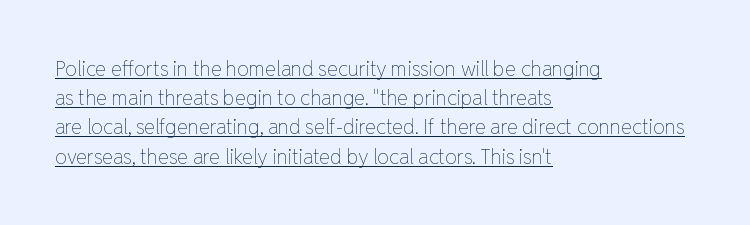
This rendering uses left alignment, leaving the right contour irregular. Nothing unusual about the tracking: characters are spaced as the font intends. A baseline rule has been typeset under these characters. The typography opts for an upright posture over an oblique one.
